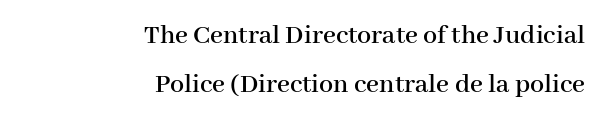
The image shows 28 px serif type, upright; set right-aligned, line spacing 1.76x, normal letter spacing, not underlined; high stroke contrast and a medium x-height.
